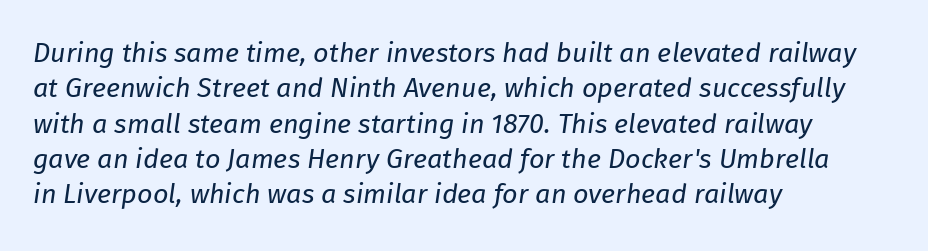
In terms of letterspacing, this is plain default setting. Stems here are at most as thick as an everyday book face. Visually the block forms a straight wall on the left and a jagged coastline on the right. Characters are canted at an angle relative to the baseline's perpendicular. Evenly set lines give the paragraph a standard silhouette.
